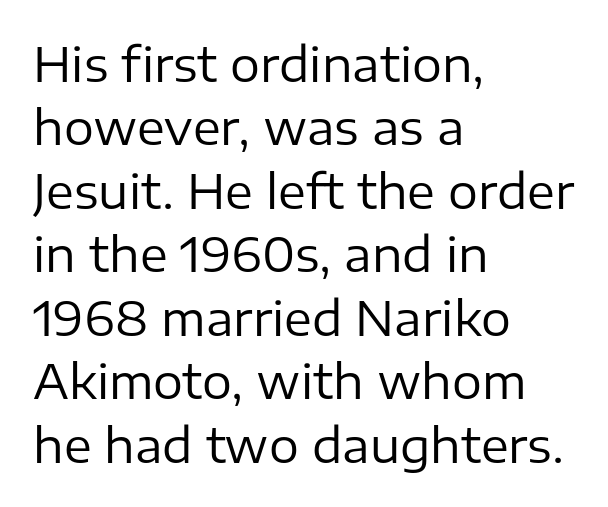
Q: Is the text bold? A: No.
Q: Is the text italic (slanted)? A: No, it is upright.
Q: Is the typeface a serif or a sans-serif typeface? A: Sans-serif.
Q: Is the text underlined? A: No.
Q: How is the paragraph aligned? A: Left-aligned.
Q: Is the spacing between letters normal or unusually wide? A: Normal.
Q: Is the spacing between lines tight, normal or loose? A: Normal.
Q: Width (condensed, normal, or wide)? A: Normal.
Q: Stroke contrast? A: Low.
Q: x-height? A: Medium.
Q: Monospaced? A: No.
